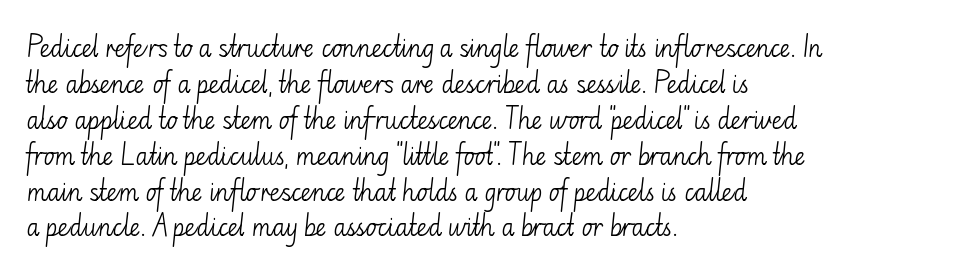
The foot of each line stays bare and open. The gaps between neighbouring characters are ordinary and unremarkable. A normal amount of white space separates one row of letters from the next. Typeset ragged right — the left edge is the straight one. Is the stroke heavy? The answer is a plain regular-or-lighter.
